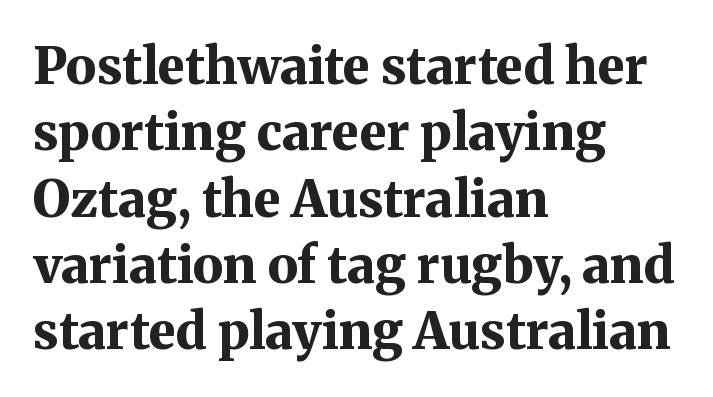
The image shows 51 px bold serif type, upright; set left-aligned, normal line spacing (1.3x), normal letter spacing, not underlined; medium stroke contrast and a medium x-height.
